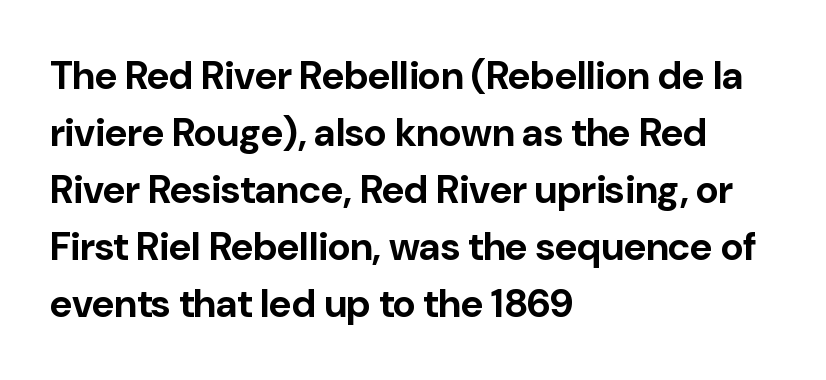
{"serif": "no", "italic": "no", "bold": "yes", "weight": "bold", "width": "normal", "stroke_contrast": "low", "x_height": "medium", "monospaced": "no", "underline": "no", "align": "left", "line_spacing": "normal", "line_spacing_ratio": 1.46, "letter_spacing": "normal", "letter_spacing_em": 0.0, "glyph_px": 39}
